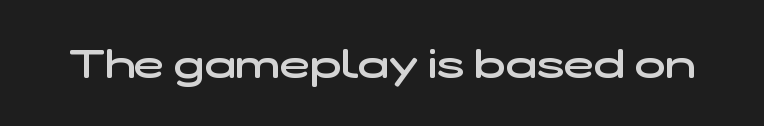
{"serif": "no", "bold": "semi", "weight": "semibold", "width": "wide", "stroke_contrast": "low", "x_height": "medium", "monospaced": "no", "underline": "no", "letter_spacing": "normal", "letter_spacing_em": 0.0, "glyph_px": 41}
